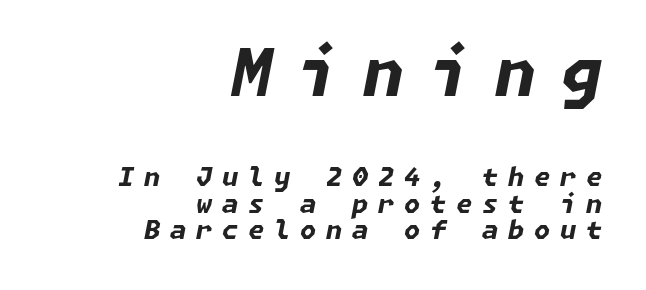
Q: Is the text bold? A: Yes.
Q: Is the text italic (slanted)? A: Yes, it leans right by about 11 degrees.
Q: Is the text underlined? A: No.
Q: How is the paragraph aligned? A: Right-aligned.
Q: Is the spacing between letters normal or unusually wide? A: Unusually wide.
Q: Is the spacing between lines tight, normal or loose? A: Tight.
Q: Which block of text is set in a larger size, the first (top) or the second (bottom)? A: The first (top) one.
Q: Width (condensed, normal, or wide)? A: Normal.
Q: Stroke contrast? A: Low.
Q: x-height? A: Medium.
